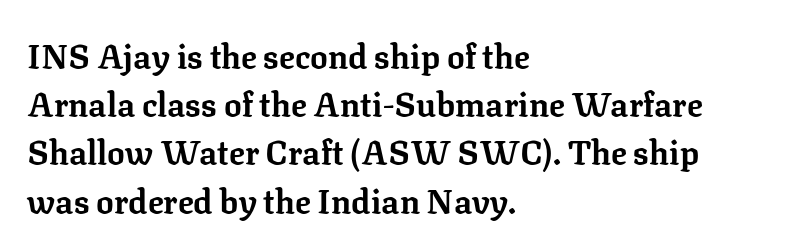
Q: Is the text bold? A: Yes.
Q: Is the text italic (slanted)? A: No, it is upright.
Q: Is the typeface a serif or a sans-serif typeface? A: Serif.
Q: Is the text underlined? A: No.
Q: How is the paragraph aligned? A: Left-aligned.
Q: Is the spacing between letters normal or unusually wide? A: Normal.
Q: Is the spacing between lines tight, normal or loose? A: Normal.
Q: Width (condensed, normal, or wide)? A: Normal.
Q: Stroke contrast? A: Low.
Q: x-height? A: Medium.
Q: Monospaced? A: No.
